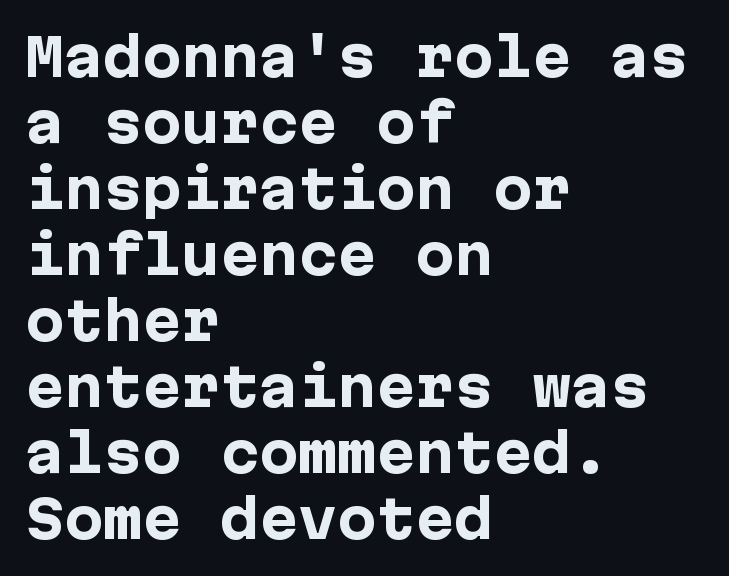
Q: Is the text bold? A: Yes.
Q: Is the text italic (slanted)? A: No, it is upright.
Q: Is the typeface a serif or a sans-serif typeface? A: Sans-serif.
Q: Is the text underlined? A: No.
Q: How is the paragraph aligned? A: Left-aligned.
Q: Is the spacing between letters normal or unusually wide? A: Normal.
Q: Is the spacing between lines tight, normal or loose? A: Normal.
Q: Width (condensed, normal, or wide)? A: Normal.
Q: Stroke contrast? A: Low.
Q: x-height? A: Medium.
